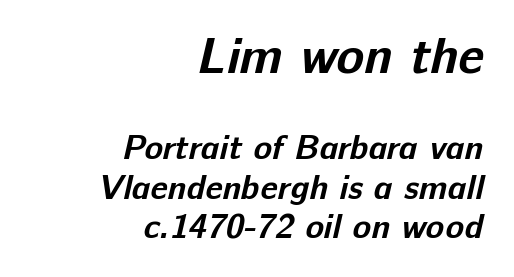
The image shows 51 px bold sans-serif type; set right-aligned, tight line spacing (1.15x), normal letter spacing, not underlined; the first (top) block is 1.5x larger; low stroke contrast and a medium x-height.
